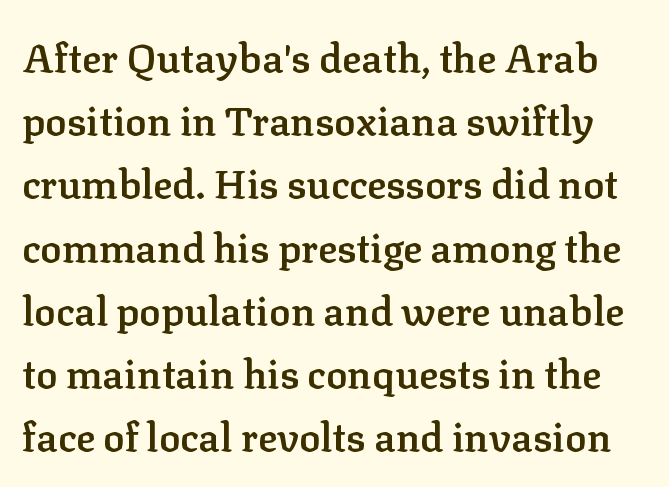
Glance below the letters and you will spot only blank space. This sample has the flowing, uneven cadence of proportional lettering. This is the in-between weight designers call semibold or demi. The letters carry serifs — small finishing strokes at the ends of their stems.
